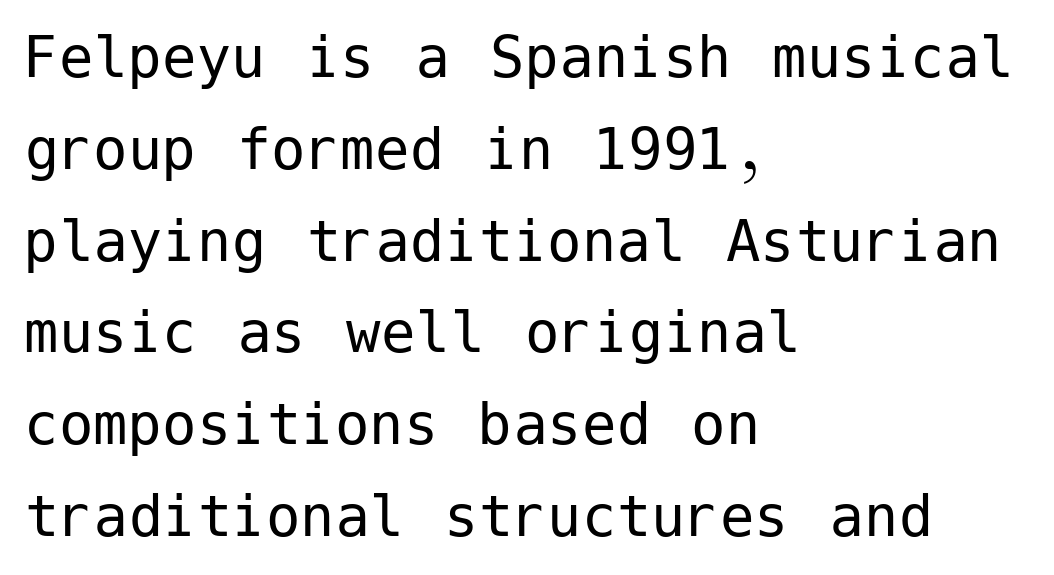
The image shows 69 px regular-weight sans-serif type, upright; set left-aligned, normal line spacing (1.33x), normal letter spacing, not underlined; low stroke contrast and a medium x-height.
